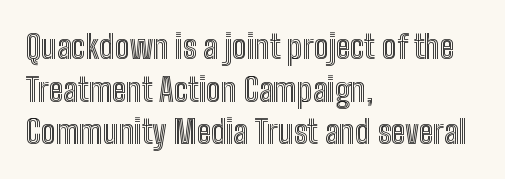
{"italic": "no", "width": "condensed", "x_height": "medium", "monospaced": "no", "underline": "no", "align": "left", "line_spacing": "normal", "line_spacing_ratio": 1.29, "letter_spacing": "normal", "letter_spacing_em": 0.0, "glyph_px": 33}
